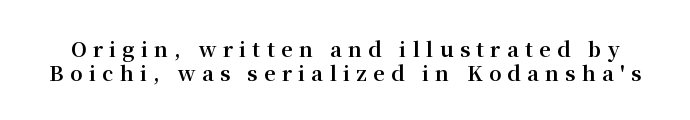
Q: Is the text bold? A: Yes.
Q: Is the text italic (slanted)? A: No, it is upright.
Q: Is the text underlined? A: No.
Q: Is the spacing between letters normal or unusually wide? A: Unusually wide.
